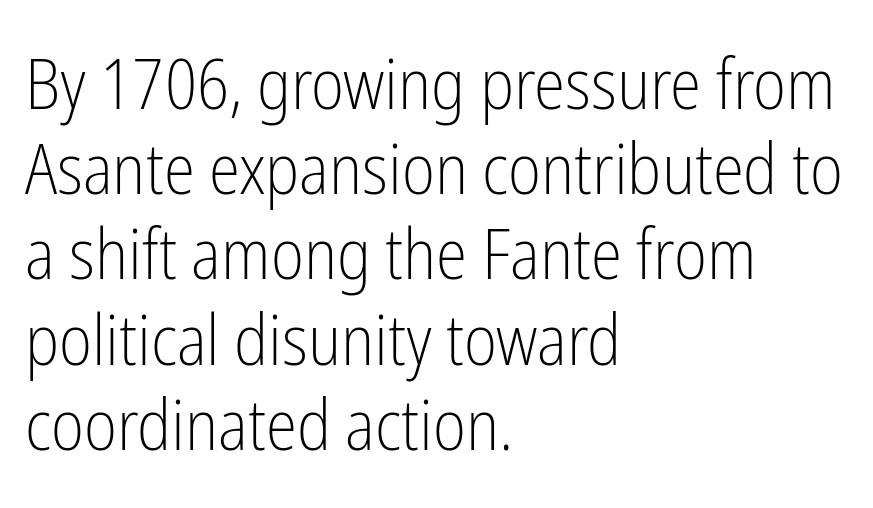
The image shows 71 px light, condensed sans-serif type, upright; set left-aligned, line spacing 1.2x, normal letter spacing, not underlined; low stroke contrast and a medium x-height.
